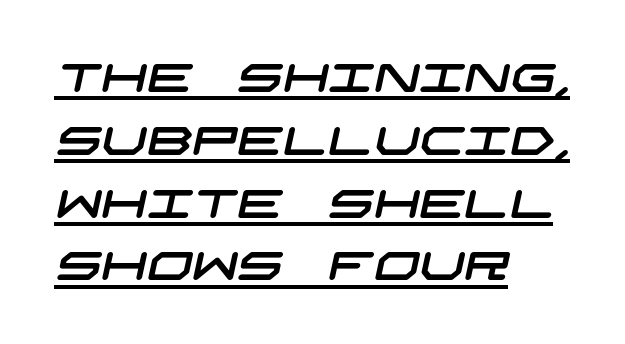
Q: Is the typeface a serif or a sans-serif typeface? A: Sans-serif.
Q: Is the text underlined? A: Yes.
Q: How is the paragraph aligned? A: Left-aligned.
Q: Is the spacing between letters normal or unusually wide? A: Normal.
Q: Is the spacing between lines tight, normal or loose? A: Normal.
Q: Width (condensed, normal, or wide)? A: Wide.
Q: Stroke contrast? A: Low.
Q: x-height? A: Large.
